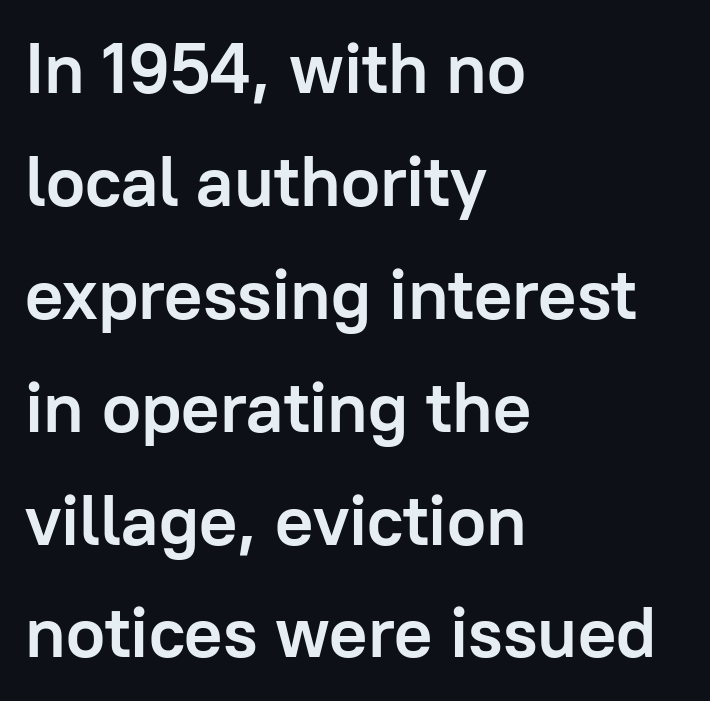
{"serif": "no", "italic": "no", "bold": "yes", "weight": "semibold", "width": "normal", "stroke_contrast": "low", "x_height": "medium", "monospaced": "no", "underline": "no", "align": "left", "line_spacing": "normal", "line_spacing_ratio": 1.59, "letter_spacing": "normal", "letter_spacing_em": 0.0, "glyph_px": 71}
